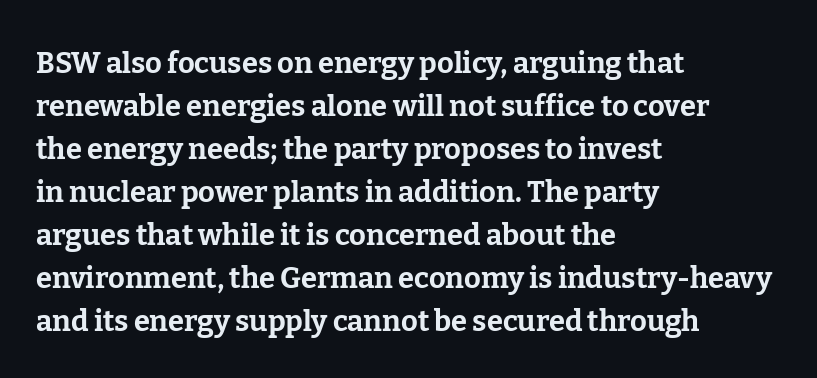
The image shows 29 px bold serif type, upright; set left-aligned, normal line spacing (1.48x), normal letter spacing, not underlined; low stroke contrast and a medium x-height.
